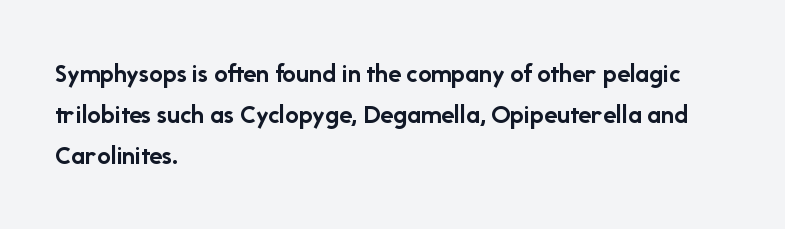
Q: Is the text bold? A: Yes.
Q: Is the text italic (slanted)? A: No, it is upright.
Q: Is the text underlined? A: No.
Q: How is the paragraph aligned? A: Left-aligned.
Q: Is the spacing between letters normal or unusually wide? A: Normal.
Q: Is the spacing between lines tight, normal or loose? A: Normal.
